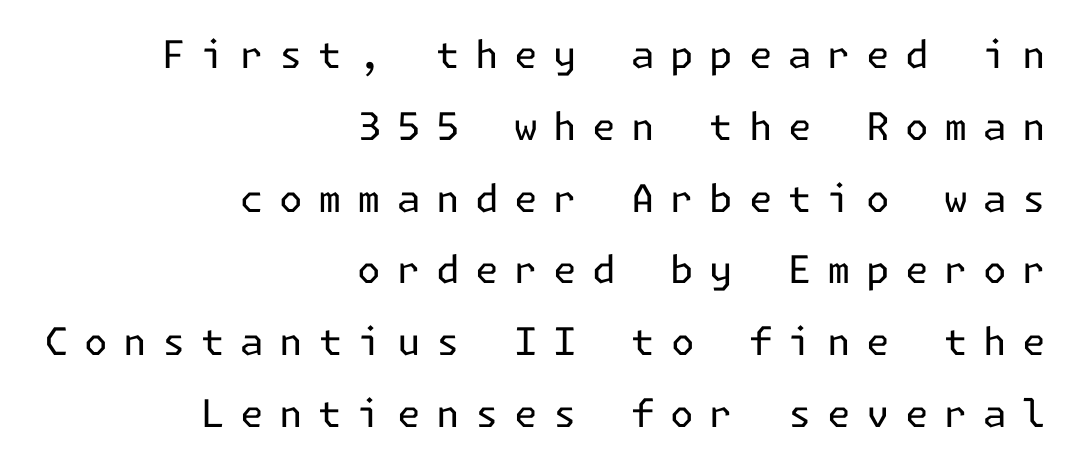
The image shows 38 px regular-weight sans-serif type, upright; set right-aligned, line spacing 1.89x, unusually wide letter spacing (+0.41 em), not underlined; low stroke contrast and a medium x-height.
